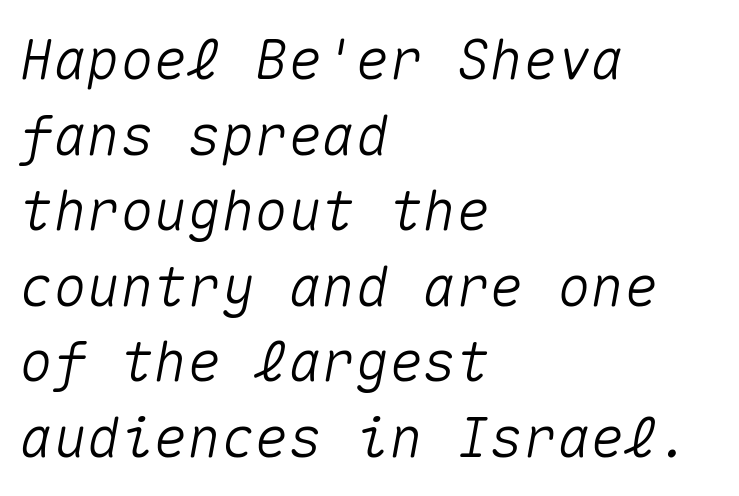
The block of text has a typical density, with ordinary space between rows. The rendering uses typewriter-style spacing with identical character cells. Only glyphs here, with clear space below each row. The type is set solid horizontally, with unmodified tracking. In CSS terms this would be text-align: left. There's an unmistakable incline to the writing here.
